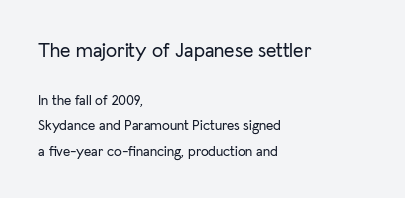
Compare the two chunks: the upper has the greater cap height. Check under the words: just untouched page. Posture: vertical. Between one letter and the next there's only the usual sliver of space.
